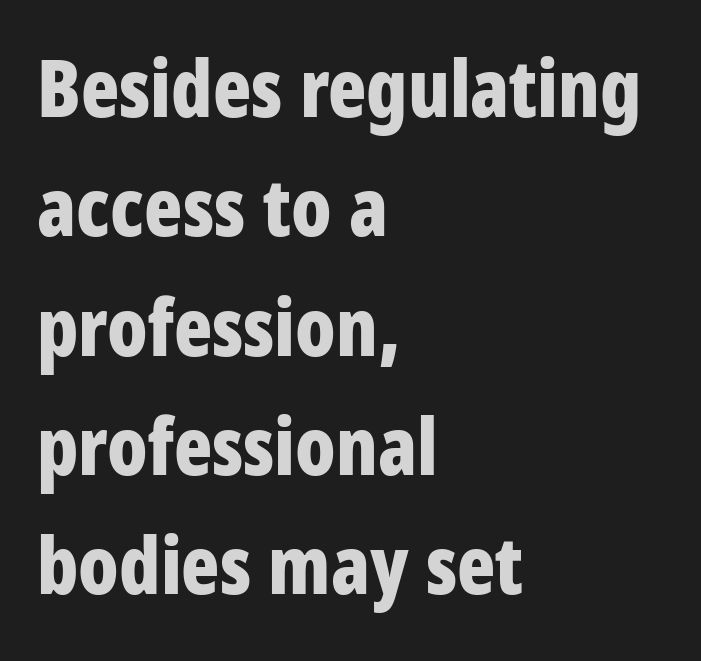
{"serif": "no", "italic": "no", "bold": "yes", "weight": "bold", "width": "condensed", "stroke_contrast": "low", "x_height": "large", "monospaced": "no", "underline": "no", "align": "left", "line_spacing": "normal", "line_spacing_ratio": 1.51, "letter_spacing": "normal", "letter_spacing_em": 0.0, "glyph_px": 79}
